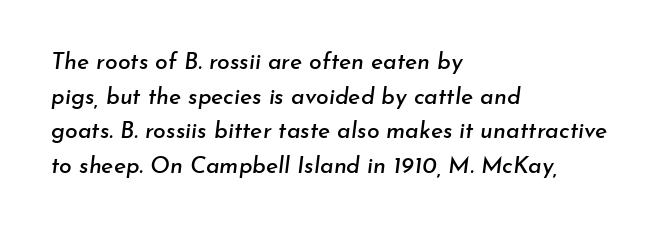
Q: Is the text italic (slanted)? A: Yes, it leans right by about 7 degrees.
Q: Is the text underlined? A: No.
Q: How is the paragraph aligned? A: Left-aligned.
Q: Is the spacing between letters normal or unusually wide? A: Normal.
Q: Is the spacing between lines tight, normal or loose? A: Normal.
